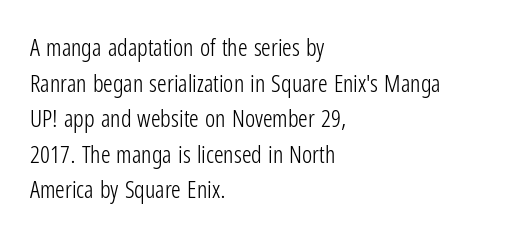
No italicization has been applied; the sample stays upright. Each line starts at the same left margin while the right side varies. Weight: regular or lighter. Compared with typical paragraphs, the rows here are spaced about the same. No extra tracking has been applied to these lines. Any mark beneath the type? The region is blank.
